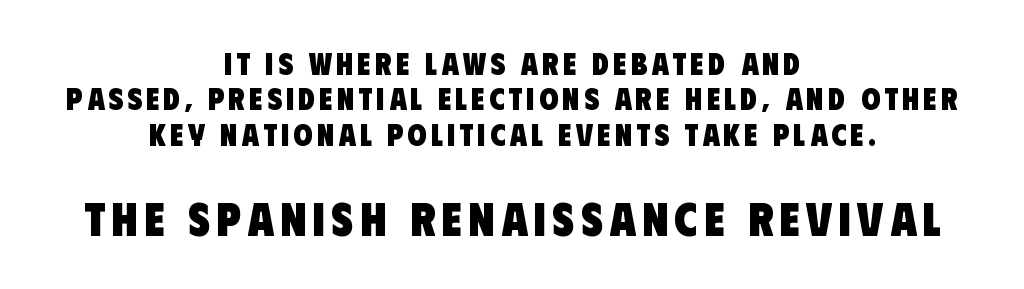
{"serif": "no", "bold": "yes", "weight": "heavy", "width": "condensed", "stroke_contrast": "low", "x_height": "large", "monospaced": "no", "underline": "no", "align": "center", "line_spacing": "tight", "line_spacing_ratio": 1.14, "larger_block": "second", "size_ratio": 1.52, "glyph_px": 47}
